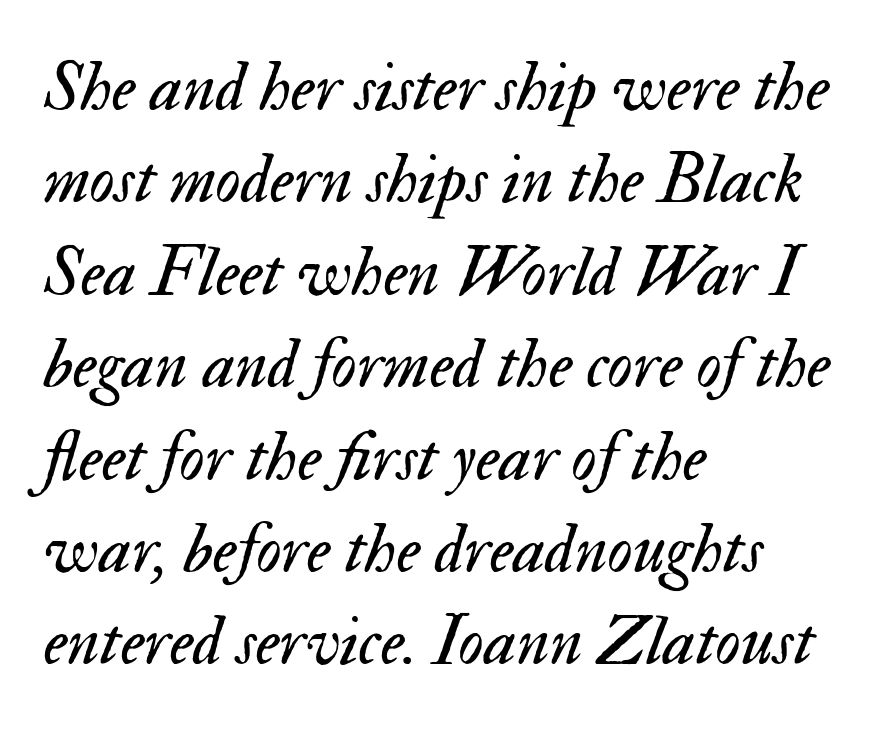
{"italic": "yes", "lean": "right", "slant_degrees": 17, "bold": "no", "weight": "regular", "width": "normal", "stroke_contrast": "medium", "x_height": "small", "monospaced": "no", "underline": "no", "align": "left", "line_spacing": "normal", "line_spacing_ratio": 1.32, "letter_spacing": "normal", "letter_spacing_em": 0.0, "glyph_px": 70}
